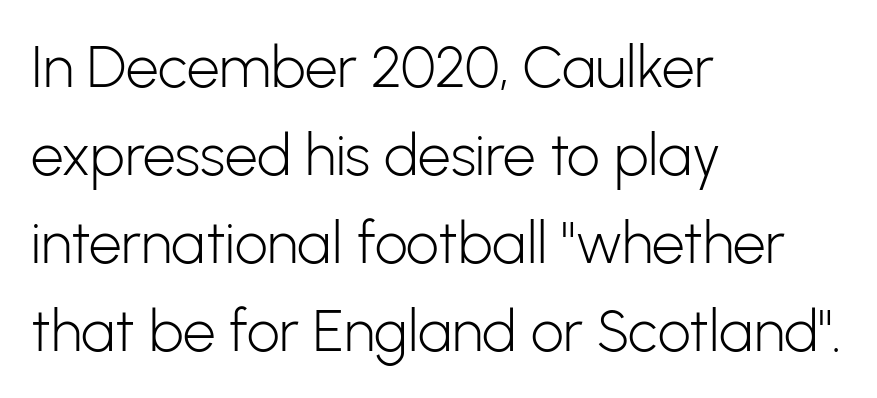
Spacing verdict: proportional, widths tailored to each character. Has an underline been added? It has not. The leading is moderate, giving the passage an even texture. The type sits square on the baseline with zero lean. Observe the ordinary spacing: letters are neighbours, not strangers.
